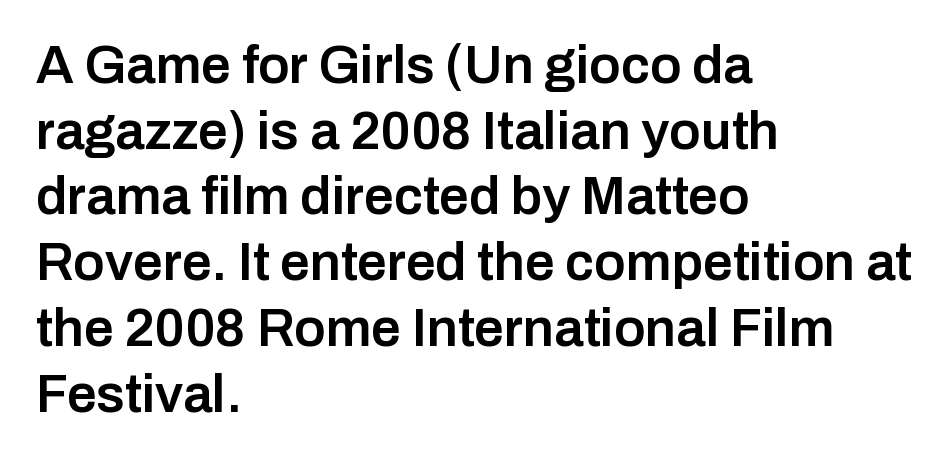
Horizontally, the lines are justified to the leading edge only. Anything drawn beneath the words? Only blank space. The gaps between neighbouring characters are ordinary and unremarkable. Each letter's strokes conclude bluntly, with no projecting serifs.
